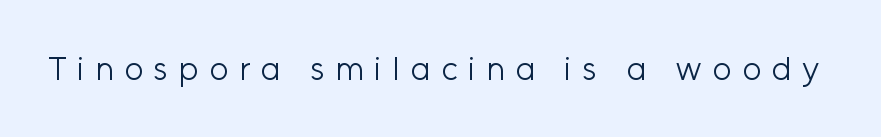
The image shows 33 px light sans-serif type, upright; set unusually wide letter spacing (+0.32 em), not underlined; low stroke contrast and a medium x-height.
